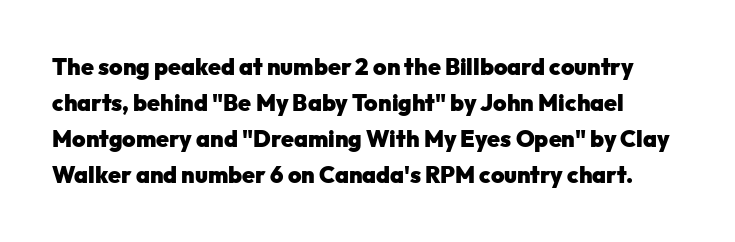
Q: Is the text bold? A: Yes.
Q: Is the text italic (slanted)? A: No, it is upright.
Q: Is the text underlined? A: No.
Q: Is the spacing between letters normal or unusually wide? A: Normal.
Q: Is the spacing between lines tight, normal or loose? A: Normal.
